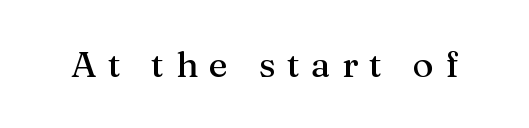
{"serif": "yes", "italic": "no", "width": "normal", "stroke_contrast": "medium", "x_height": "medium", "monospaced": "no", "underline": "no", "letter_spacing": "wide", "letter_spacing_em": 0.31, "glyph_px": 36}
